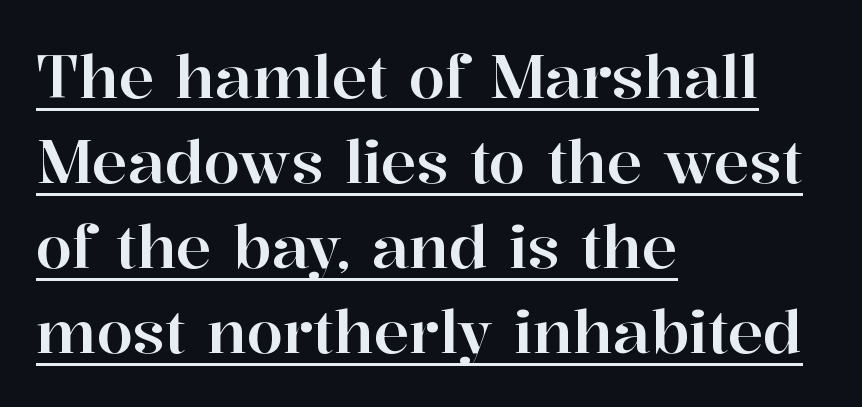
{"serif": "yes", "italic": "no", "width": "normal", "stroke_contrast": "high", "x_height": "medium", "monospaced": "no", "underline": "yes", "align": "left", "line_spacing": "normal", "line_spacing_ratio": 1.44, "letter_spacing": "normal", "letter_spacing_em": 0.0, "glyph_px": 59}
